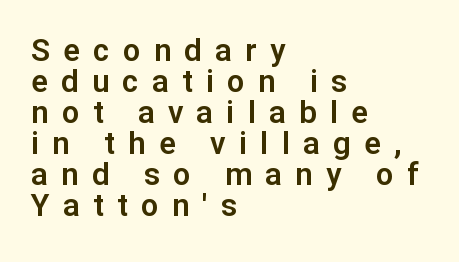
Q: Is the text italic (slanted)? A: No, it is upright.
Q: Is the typeface a serif or a sans-serif typeface? A: Sans-serif.
Q: Is the text underlined? A: No.
Q: How is the paragraph aligned? A: Left-aligned.
Q: Is the spacing between letters normal or unusually wide? A: Unusually wide.
Q: Is the spacing between lines tight, normal or loose? A: Tight.
Q: Width (condensed, normal, or wide)? A: Normal.
Q: Stroke contrast? A: Low.
Q: x-height? A: Medium.
Q: Monospaced? A: No.
